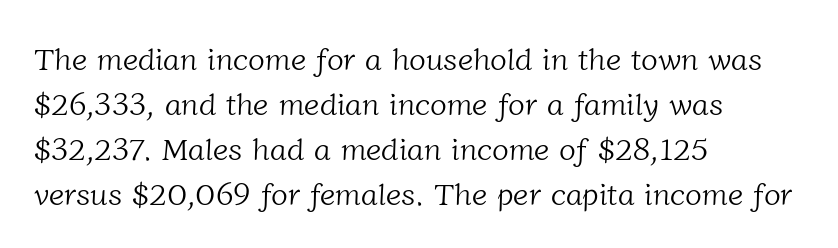
Look at the bottom of the vertical strokes: they flare into serifs here. Only glyphs here, with clear space below each row. The weight tops out at a normal text grade. Summary of vertical rhythm: regular, with standard interline spacing. The line texture is even and compact thanks to regular tracking. Character widths vary here, with narrow letters taking less room than wide ones.
